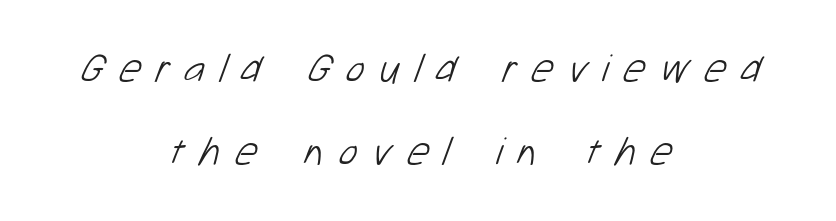
Q: Is the text bold? A: No.
Q: Is the typeface a serif or a sans-serif typeface? A: Sans-serif.
Q: Is the text underlined? A: No.
Q: How is the paragraph aligned? A: Centered.
Q: Is the spacing between letters normal or unusually wide? A: Unusually wide.
Q: Is the spacing between lines tight, normal or loose? A: Loose.
Q: Width (condensed, normal, or wide)? A: Normal.
Q: Stroke contrast? A: Low.
Q: x-height? A: Medium.
Q: Monospaced? A: No.
